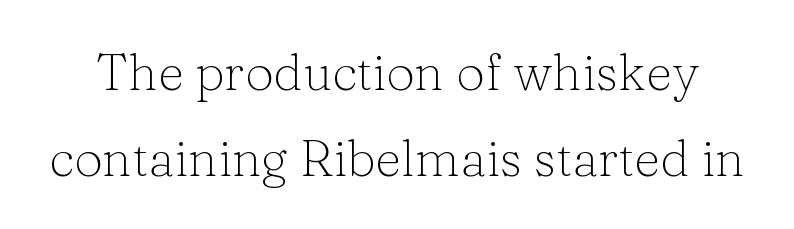
Letters have the restrained weight of plain body copy at most. Think of a printed novel: that variable character pitch is what you see here. I'd call this a serif setting — the letters wear small feet. Is there much room between lines? A standard amount, neither cramped nor airy.
